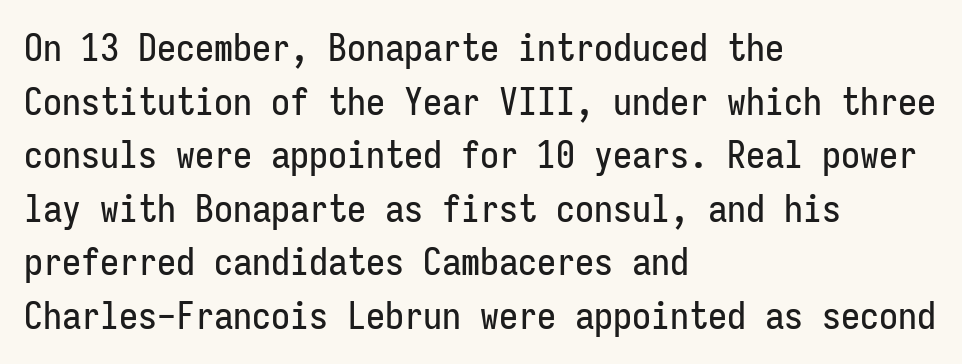
The image shows 38 px condensed sans-serif type, upright, monospaced; set left-aligned, normal line spacing (1.41x), normal letter spacing, not underlined; low stroke contrast and a medium x-height.
